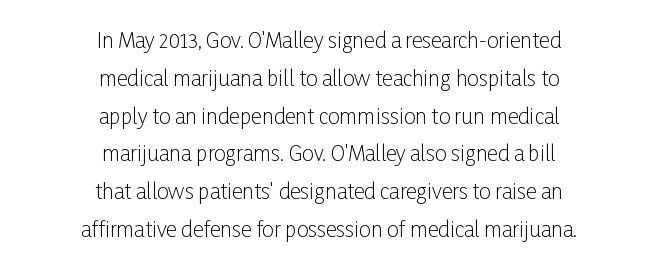
{"italic": "no", "bold": "no", "underline": "no", "align": "center", "line_spacing_ratio": 1.8, "letter_spacing": "normal", "letter_spacing_em": 0.0, "glyph_px": 21}
